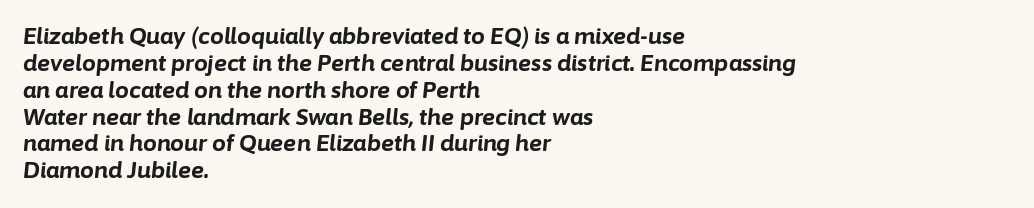
Q: Is the text bold? A: Yes.
Q: Is the text italic (slanted)? A: Yes, it leans right by about 6 degrees.
Q: Is the text underlined? A: No.
Q: How is the paragraph aligned? A: Left-aligned.
Q: Is the spacing between letters normal or unusually wide? A: Normal.
